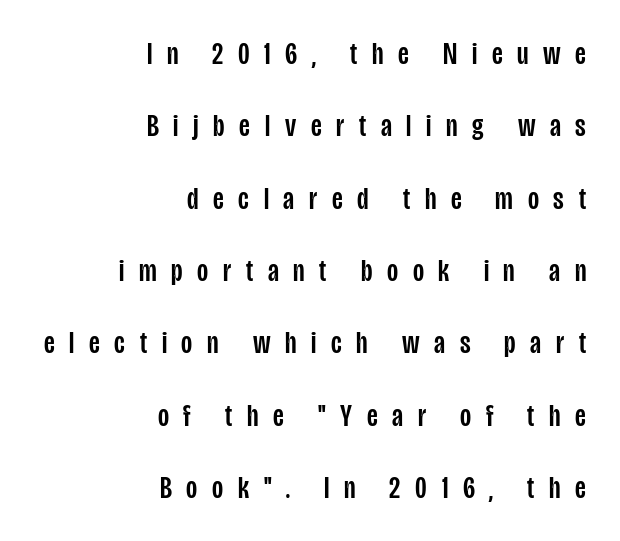
{"serif": "no", "italic": "no", "width": "condensed", "stroke_contrast": "low", "x_height": "large", "monospaced": "no", "underline": "no", "align": "right", "line_spacing": "loose", "line_spacing_ratio": 2.26, "letter_spacing": "wide", "letter_spacing_em": 0.46, "glyph_px": 32}
